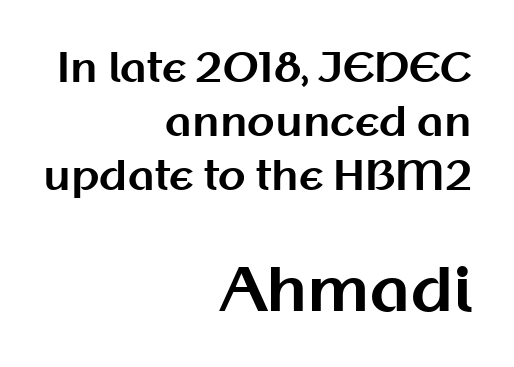
The image shows 60 px bold sans-serif type, upright; set right-aligned, normal line spacing (1.35x), normal letter spacing, not underlined; the second (bottom) block is 1.5x larger; medium stroke contrast and a medium x-height.
